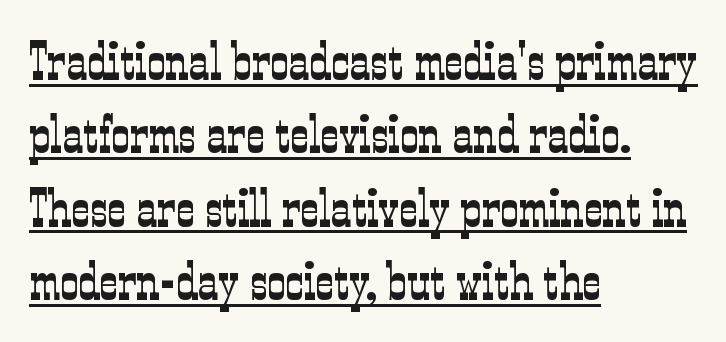
{"serif": "yes", "italic": "no", "bold": "no", "weight": "light", "width": "condensed", "stroke_contrast": "low", "x_height": "medium", "monospaced": "no", "underline": "yes", "align": "left", "line_spacing": "normal", "line_spacing_ratio": 1.41, "letter_spacing": "normal", "letter_spacing_em": 0.0, "glyph_px": 52}
